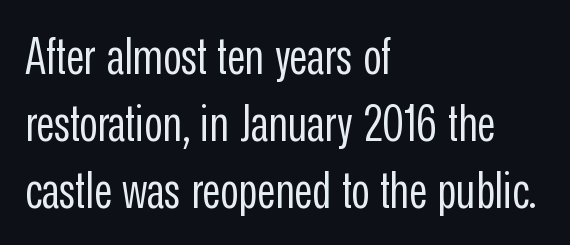
The image shows 50 px regular-weight, condensed sans-serif type, upright; set left-aligned, normal line spacing (1.34x), normal letter spacing, not underlined; low stroke contrast and a medium x-height.
